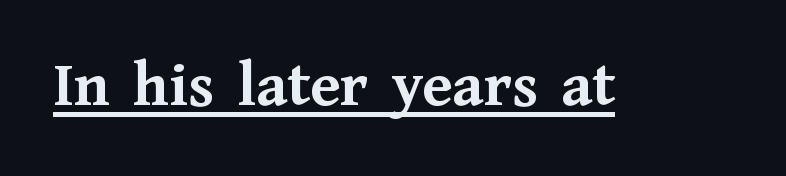
The image shows 66 px semibold serif type, upright; set normal letter spacing, underlined; medium stroke contrast and a medium x-height.
